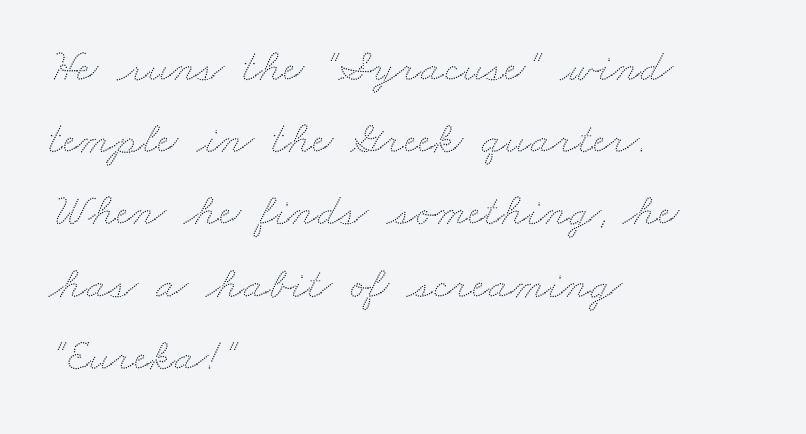
{"width": "wide", "stroke_contrast": "low", "x_height": "small", "monospaced": "no", "underline": "no", "align": "left", "line_spacing": "normal", "line_spacing_ratio": 1.57, "letter_spacing": "normal", "letter_spacing_em": 0.0, "glyph_px": 46}
